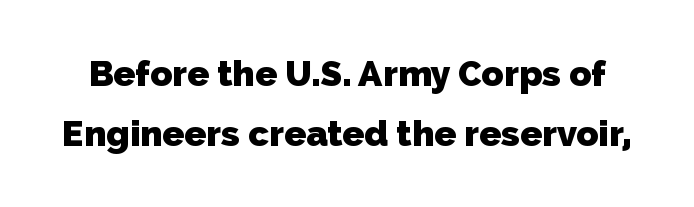
{"serif": "no", "bold": "yes", "weight": "heavy", "width": "normal", "stroke_contrast": "low", "x_height": "medium", "monospaced": "no", "underline": "no", "line_spacing": "normal", "line_spacing_ratio": 1.66, "letter_spacing": "normal", "letter_spacing_em": 0.0, "glyph_px": 36}
